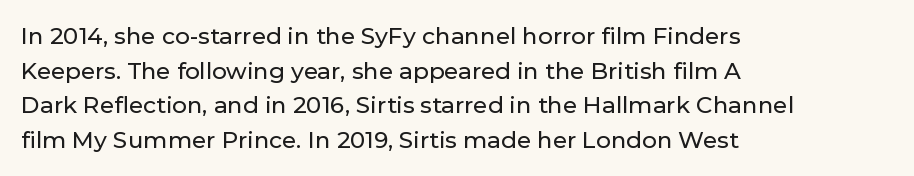
Q: Is the text italic (slanted)? A: No, it is upright.
Q: Is the text underlined? A: No.
Q: How is the paragraph aligned? A: Left-aligned.
Q: Is the spacing between letters normal or unusually wide? A: Normal.
Q: Is the spacing between lines tight, normal or loose? A: Normal.
